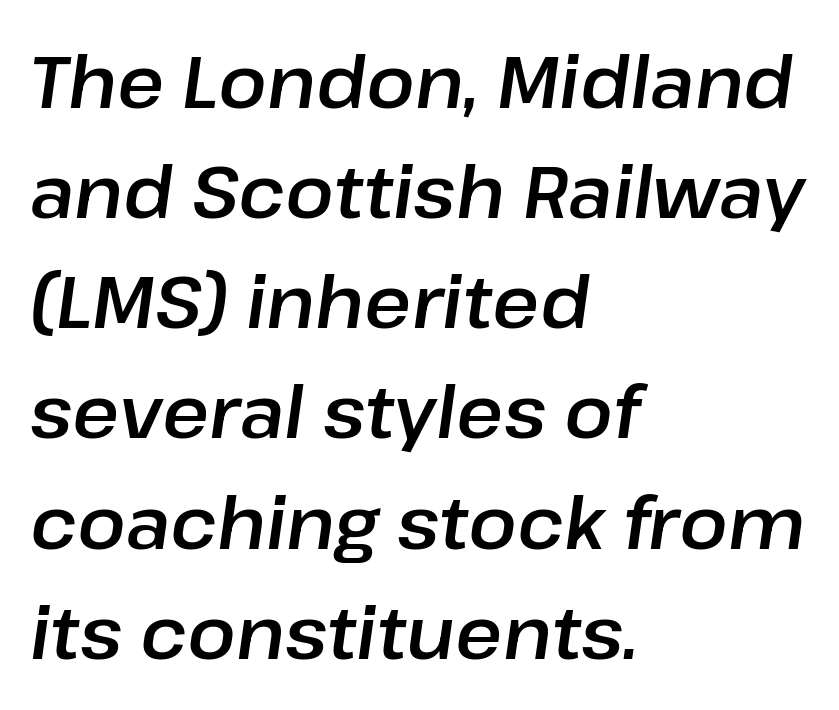
{"italic": "yes", "lean": "right", "slant_degrees": 8, "width": "normal", "stroke_contrast": "low", "x_height": "medium", "monospaced": "no", "underline": "no", "align": "left", "line_spacing": "normal", "line_spacing_ratio": 1.53, "letter_spacing": "normal", "letter_spacing_em": 0.0, "glyph_px": 72}
